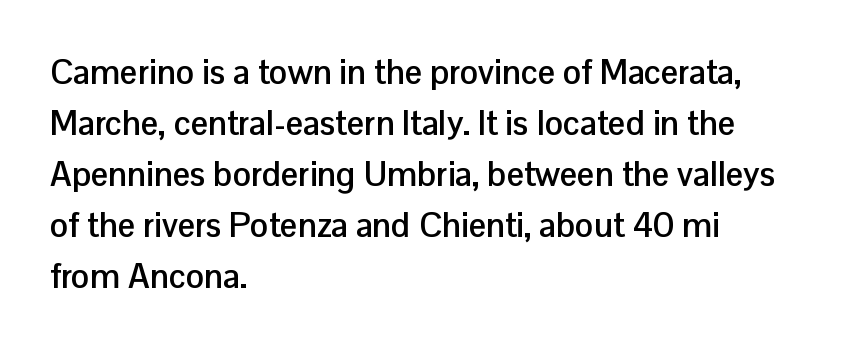
{"serif": "no", "italic": "no", "bold": "yes", "weight": "semibold", "width": "normal", "stroke_contrast": "low", "x_height": "medium", "monospaced": "no", "underline": "no", "align": "left", "line_spacing": "normal", "line_spacing_ratio": 1.5, "letter_spacing": "normal", "letter_spacing_em": 0.0, "glyph_px": 34}
